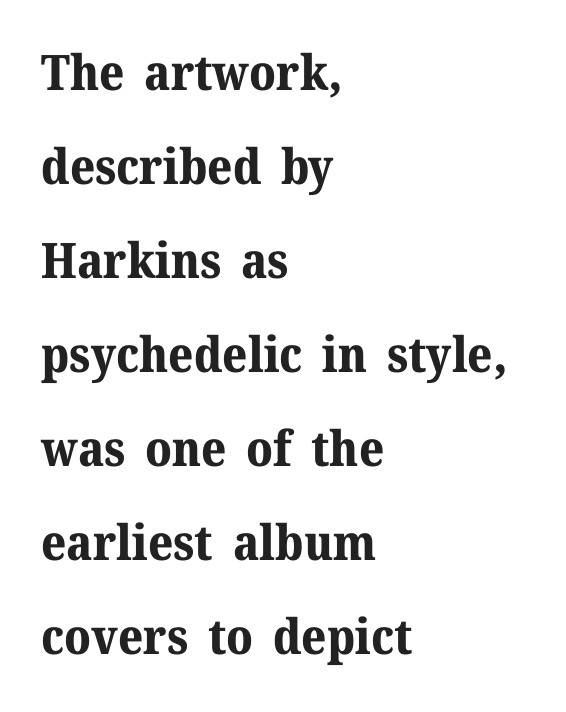
The image shows 49 px bold serif type, upright; set left-aligned, loose line spacing (1.92x), normal letter spacing, not underlined; medium stroke contrast and a medium x-height.
